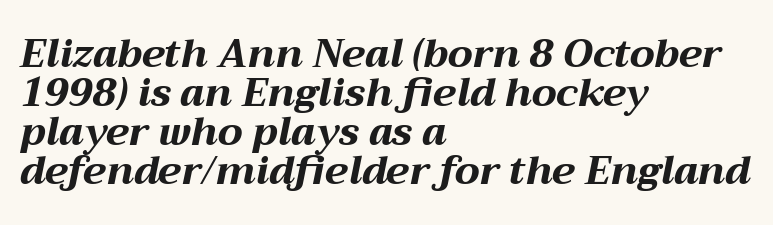
Spacing verdict: proportional, widths tailored to each character. Does the weight exceed regular? Yes, all the way to bold. Check the space under the baseline: it is left empty. How are the letters spaced? Ordinarily, with no added tracking. Every row of glyphs begins at an identical x-position on the left.
